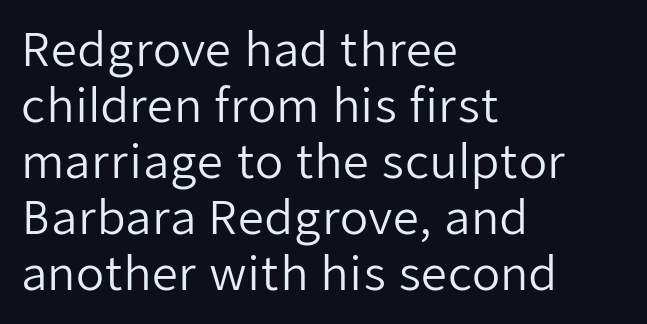
The image shows 46 px regular-weight sans-serif type, upright; set left-aligned, line spacing 1.22x, normal letter spacing, not underlined; low stroke contrast and a medium x-height.
